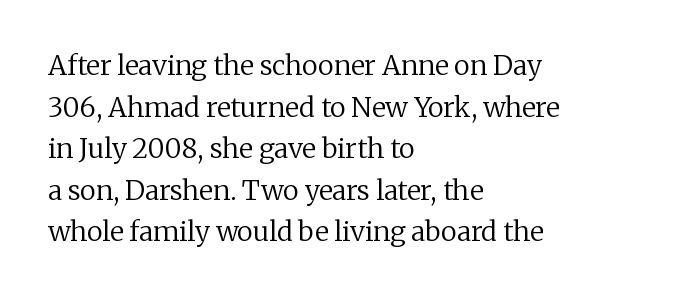
Q: Is the text bold? A: No.
Q: Is the text italic (slanted)? A: No, it is upright.
Q: Is the text underlined? A: No.
Q: How is the paragraph aligned? A: Left-aligned.
Q: Is the spacing between letters normal or unusually wide? A: Normal.
Q: Is the spacing between lines tight, normal or loose? A: Normal.
